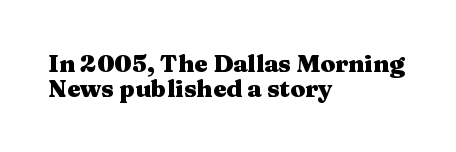
The image shows 24 px bold type, upright; set left-aligned, tight line spacing (1.04x), normal letter spacing, not underlined.
